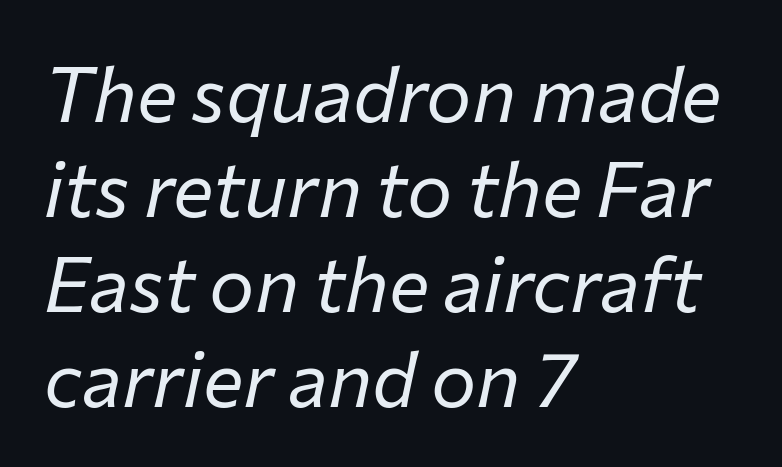
Honestly, the row spacing looks completely unremarkable. You could not count columns in this text — the font is proportionally spaced. The specimen omits any rule beneath the text block's lines. Would a proofreader flag this as italicized? Yes. Words appear dense and cohesive because spacing is normal. The passage is arranged the way most books set body copy — flush left.
